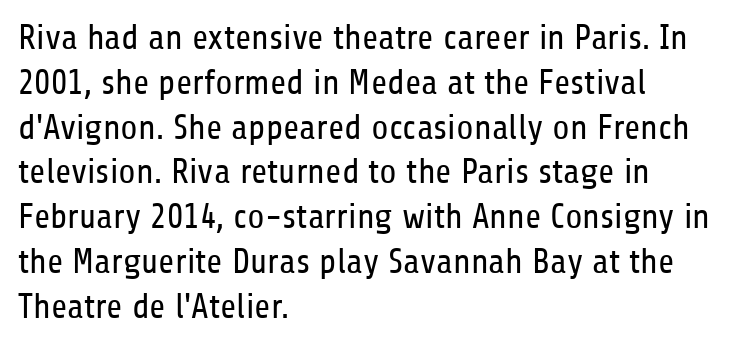
Each word holds together tightly as a unit, with standard inter-letter gaps. The specimen reads as upright at a glance. Grotesque or geometric, the face here clearly has no serifs. This block has exactly the height ordinary leading produces.
